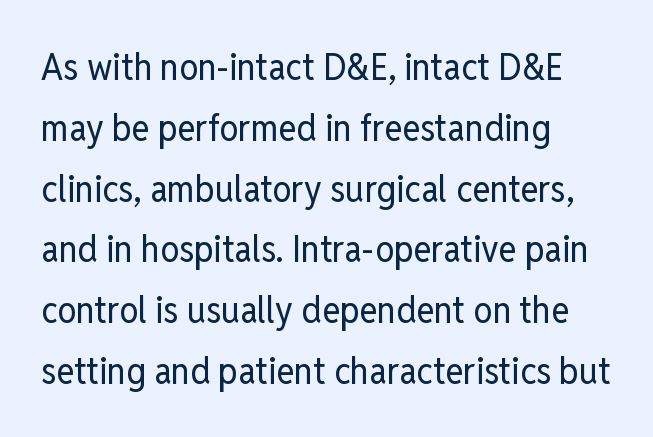
Q: Is the text bold? A: No.
Q: Is the text italic (slanted)? A: No, it is upright.
Q: Is the typeface a serif or a sans-serif typeface? A: Sans-serif.
Q: Is the text underlined? A: No.
Q: How is the paragraph aligned? A: Left-aligned.
Q: Is the spacing between letters normal or unusually wide? A: Normal.
Q: Is the spacing between lines tight, normal or loose? A: Normal.
Q: Width (condensed, normal, or wide)? A: Condensed.
Q: Stroke contrast? A: Low.
Q: x-height? A: Medium.
Q: Monospaced? A: No.
